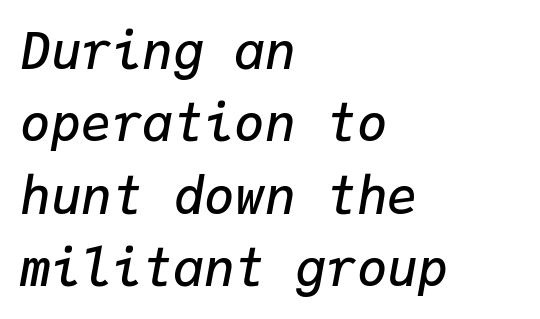
The image shows 51 px semibold type, italic (leaning right), monospaced; set left-aligned, normal line spacing (1.42x), normal letter spacing, not underlined; low stroke contrast and a medium x-height.
